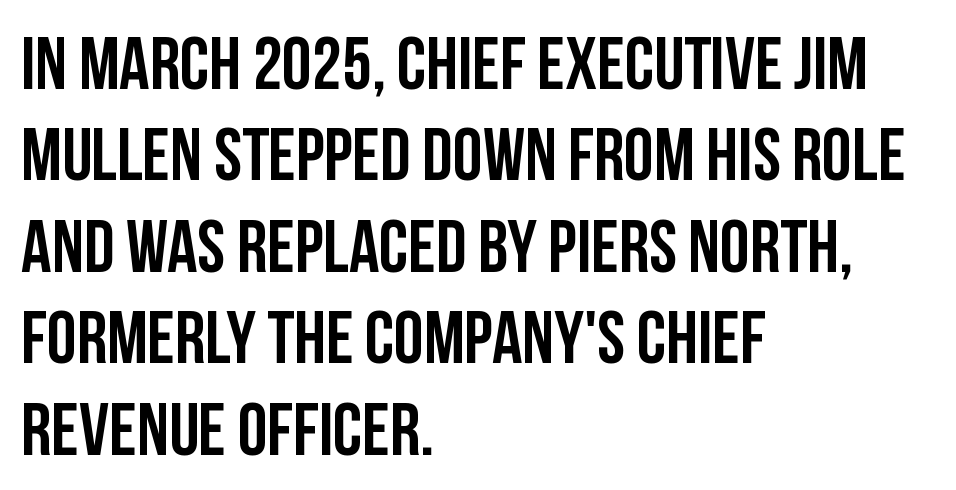
The image shows 75 px condensed sans-serif type, upright; set left-aligned, line spacing 1.22x, normal letter spacing, not underlined; low stroke contrast and a large x-height.
